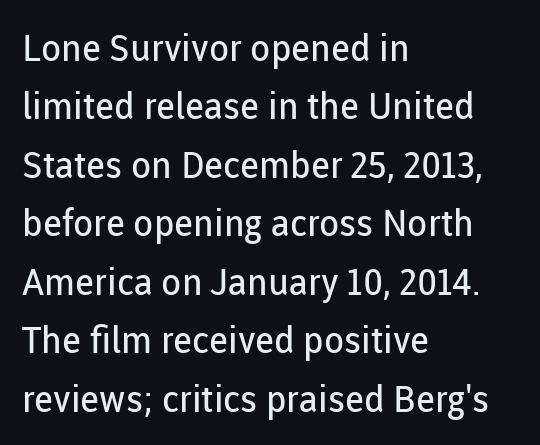
{"serif": "no", "italic": "no", "bold": "no", "weight": "regular", "width": "normal", "stroke_contrast": "low", "x_height": "medium", "monospaced": "no", "underline": "no", "align": "left", "line_spacing": "normal", "line_spacing_ratio": 1.58, "letter_spacing": "normal", "letter_spacing_em": 0.0, "glyph_px": 37}
